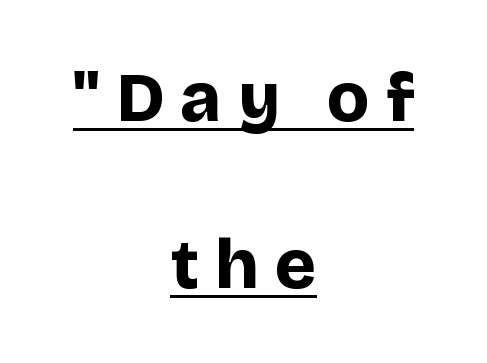
Q: Is the text bold? A: Yes.
Q: Is the text italic (slanted)? A: No, it is upright.
Q: Is the typeface a serif or a sans-serif typeface? A: Sans-serif.
Q: Is the text underlined? A: Yes.
Q: How is the paragraph aligned? A: Centered.
Q: Is the spacing between letters normal or unusually wide? A: Unusually wide.
Q: Is the spacing between lines tight, normal or loose? A: Loose.
Q: Width (condensed, normal, or wide)? A: Normal.
Q: Stroke contrast? A: Low.
Q: x-height? A: Large.
Q: Monospaced? A: No.
